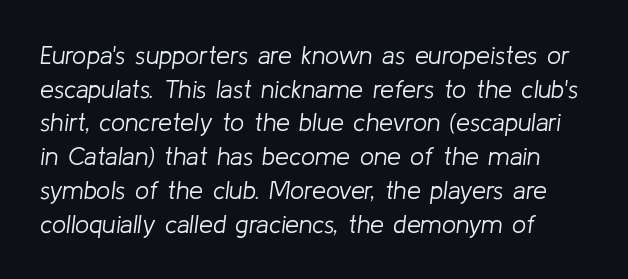
Quick note: italic. Plain, unruled lines of type. The horizontal fit of the characters is conventional and even. Each new line begins a customary step beneath the previous one.
